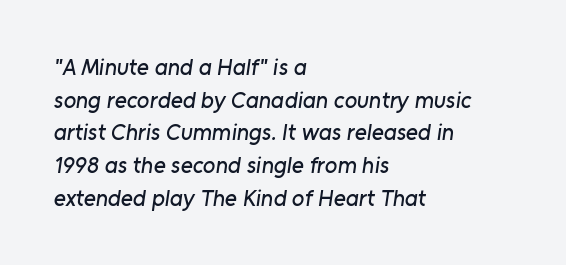
{"underline": "no", "align": "left", "line_spacing": "normal", "line_spacing_ratio": 1.42, "letter_spacing": "normal", "letter_spacing_em": 0.0, "glyph_px": 23}
